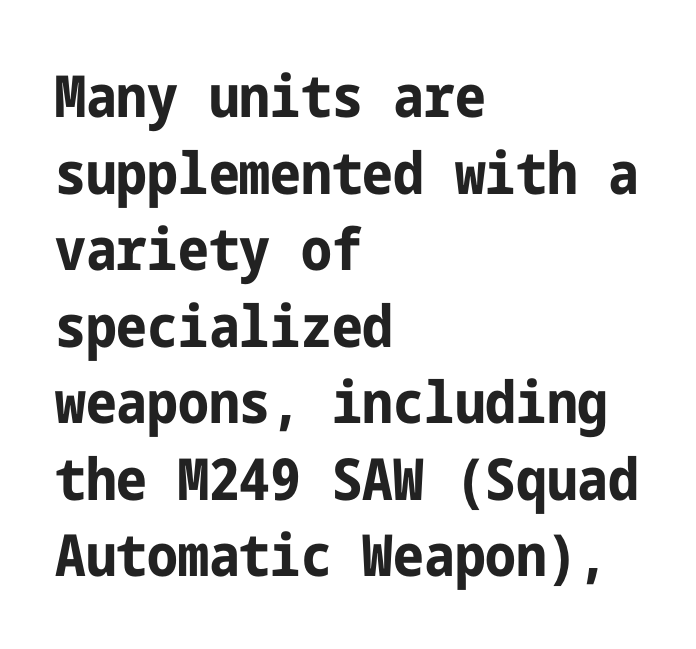
Horizontally, the lines are justified to the leading edge only. The vertical gap from one line to the next is medium. Bold? Absolutely — the strokes are thick and heavy. Words float on clear page, feet unadorned. Do the letters lean? They stand straight. Caption: standard tracking, unaltered.
